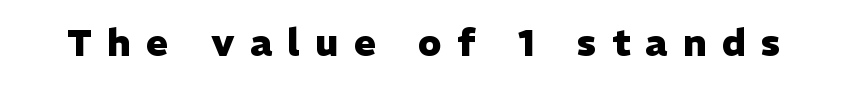
{"serif": "no", "italic": "no", "bold": "yes", "weight": "heavy", "width": "normal", "stroke_contrast": "low", "x_height": "medium", "monospaced": "no", "underline": "no", "letter_spacing": "wide", "letter_spacing_em": 0.42, "glyph_px": 37}
